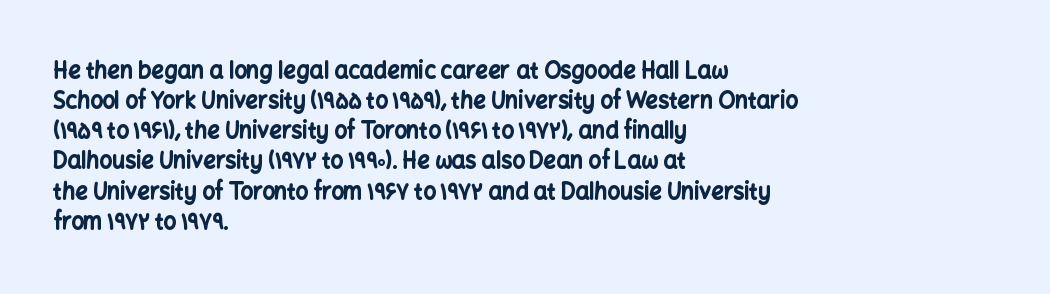
Q: Is the text bold? A: Yes.
Q: Is the text italic (slanted)? A: No, it is upright.
Q: Is the text underlined? A: No.
Q: How is the paragraph aligned? A: Left-aligned.
Q: Is the spacing between letters normal or unusually wide? A: Normal.
Q: Is the spacing between lines tight, normal or loose? A: Normal.
